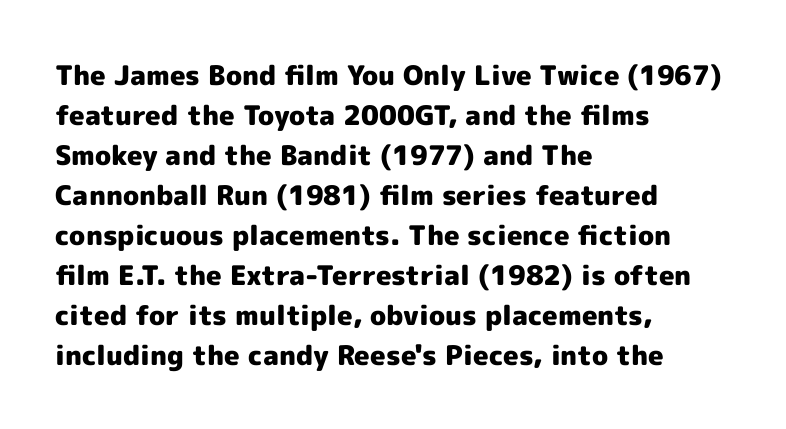
Q: Is the text bold? A: Yes.
Q: Is the text italic (slanted)? A: No, it is upright.
Q: Is the text underlined? A: No.
Q: How is the paragraph aligned? A: Left-aligned.
Q: Is the spacing between letters normal or unusually wide? A: Normal.
Q: Is the spacing between lines tight, normal or loose? A: Normal.
